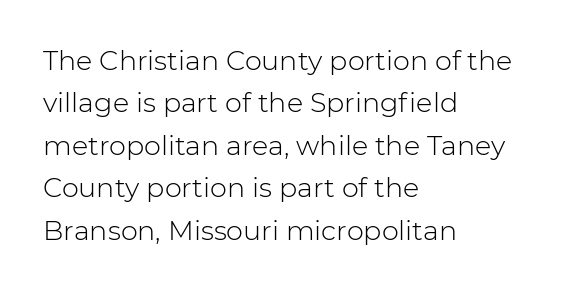
{"italic": "no", "bold": "no", "underline": "no", "align": "left", "line_spacing": "normal", "line_spacing_ratio": 1.57, "letter_spacing": "normal", "letter_spacing_em": 0.0, "glyph_px": 27}
